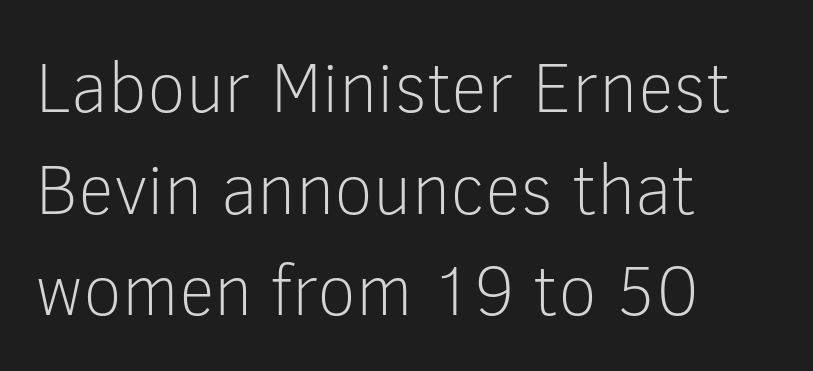
The image shows 71 px light sans-serif type, upright; set left-aligned, normal line spacing (1.43x), normal letter spacing, not underlined; low stroke contrast and a medium x-height.
